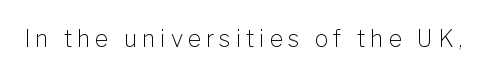
Nope, not italic — everything's standing straight. Observe the wide spacing: letters keep a clear distance from each other. No chunkiness to these letters — they're not bold. The baseline area is clear.
